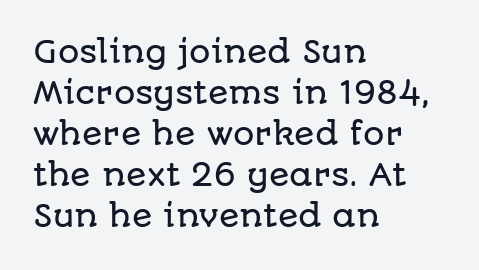
Type style note: lacks serifs. Where is the straight margin? On the left. The line texture is even and compact thanks to regular tracking. The words here are not underlined.
